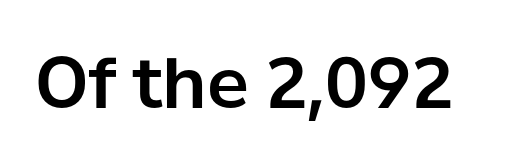
Q: Is the text italic (slanted)? A: No, it is upright.
Q: Is the typeface a serif or a sans-serif typeface? A: Sans-serif.
Q: Is the text underlined? A: No.
Q: Is the spacing between letters normal or unusually wide? A: Normal.
Q: Width (condensed, normal, or wide)? A: Normal.
Q: Stroke contrast? A: Low.
Q: x-height? A: Medium.
Q: Monospaced? A: No.
